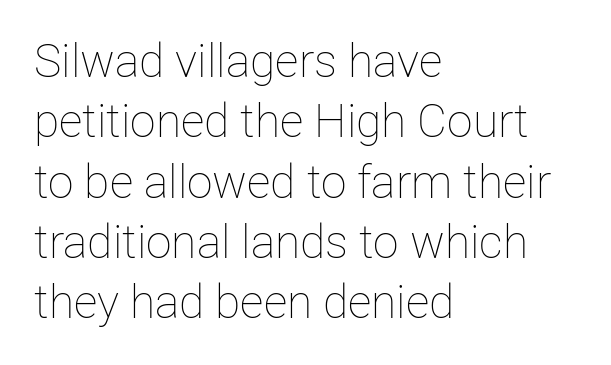
{"italic": "no", "bold": "no", "weight": "thin", "width": "normal", "stroke_contrast": "low", "x_height": "medium", "monospaced": "no", "underline": "no", "align": "left", "line_spacing": "normal", "line_spacing_ratio": 1.31, "letter_spacing": "normal", "letter_spacing_em": 0.0, "glyph_px": 46}
